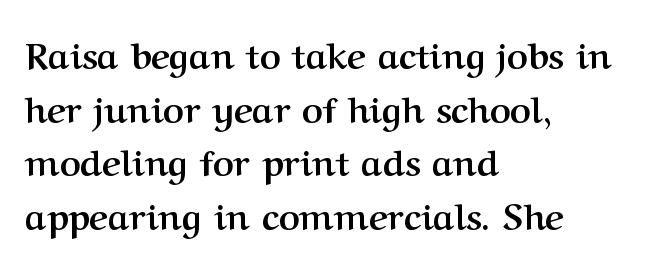
Q: Is the text bold? A: Yes.
Q: Is the text italic (slanted)? A: No, it is upright.
Q: Is the typeface a serif or a sans-serif typeface? A: Serif.
Q: Is the text underlined? A: No.
Q: How is the paragraph aligned? A: Left-aligned.
Q: Is the spacing between letters normal or unusually wide? A: Normal.
Q: Is the spacing between lines tight, normal or loose? A: Normal.
Q: Width (condensed, normal, or wide)? A: Normal.
Q: Stroke contrast? A: Medium.
Q: x-height? A: Medium.
Q: Monospaced? A: No.
